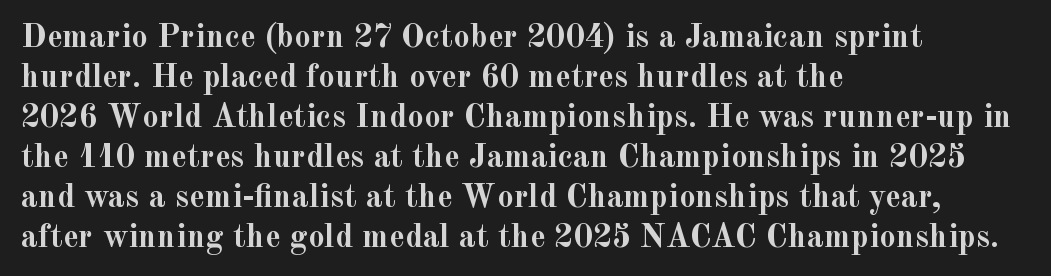
Characters remain perfectly vertical along every line. This sample is left-justified, so line endings fall wherever the words run out. Letter spacing: default. A typesetter would label this face a serif. The sample has been set heavy, in full bold. Each letter keeps its own natural width here, so spacing adapts to shape.
